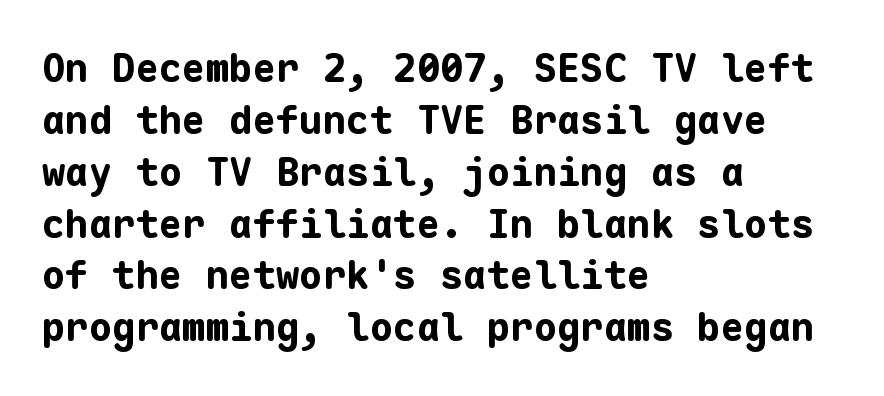
{"serif": "no", "italic": "no", "bold": "yes", "weight": "bold", "width": "normal", "stroke_contrast": "low", "x_height": "medium", "monospaced": "yes", "underline": "no", "align": "left", "line_spacing": "normal", "line_spacing_ratio": 1.33, "letter_spacing": "normal", "letter_spacing_em": 0.0, "glyph_px": 39}
